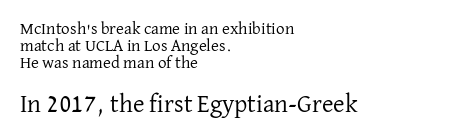
The text block is weighted toward the left margin, trailing off unevenly rightward. The lines are packed closely together with very little leading. The specimen reads as upright at a glance. Any mark beneath the type? The region is blank. No heavy texture on the line: the type isn't bold.
